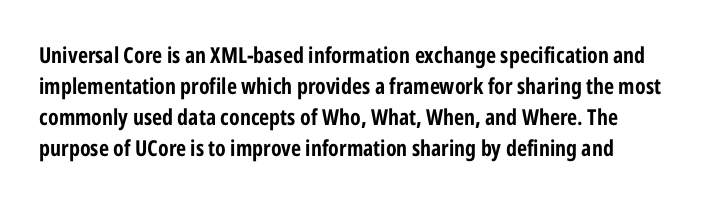
Q: Is the text bold? A: Yes.
Q: Is the text italic (slanted)? A: No, it is upright.
Q: Is the text underlined? A: No.
Q: Is the spacing between letters normal or unusually wide? A: Normal.
Q: Is the spacing between lines tight, normal or loose? A: Normal.
